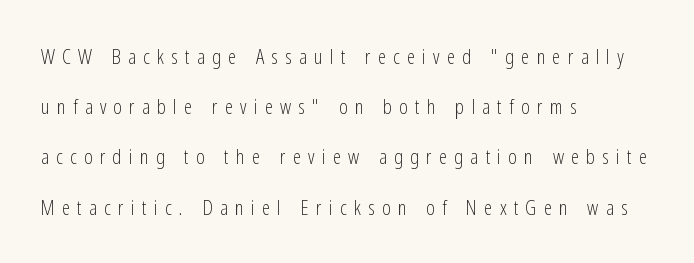
The image shows 21 px text type, upright; set left-aligned, loose line spacing (2.39x), unusually wide letter spacing (+0.34 em), not underlined.
